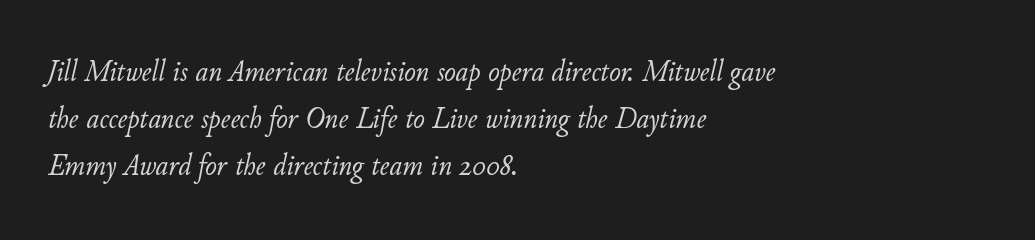
The image shows 31 px light type, italic (leaning right); set left-aligned, normal line spacing (1.52x), normal letter spacing, not underlined; low stroke contrast and a small x-height.
